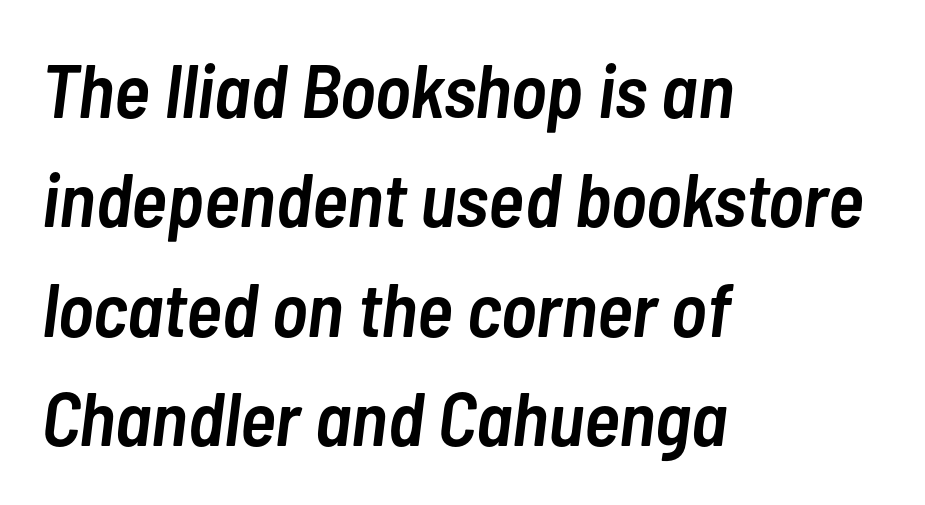
Underlining? Definitely not there. Varying glyph widths throughout — classic text-font behaviour. Does the leading feel generous? No, just average. Each glyph is drawn with semibold strokes, heavier than normal yet not fully bold.
